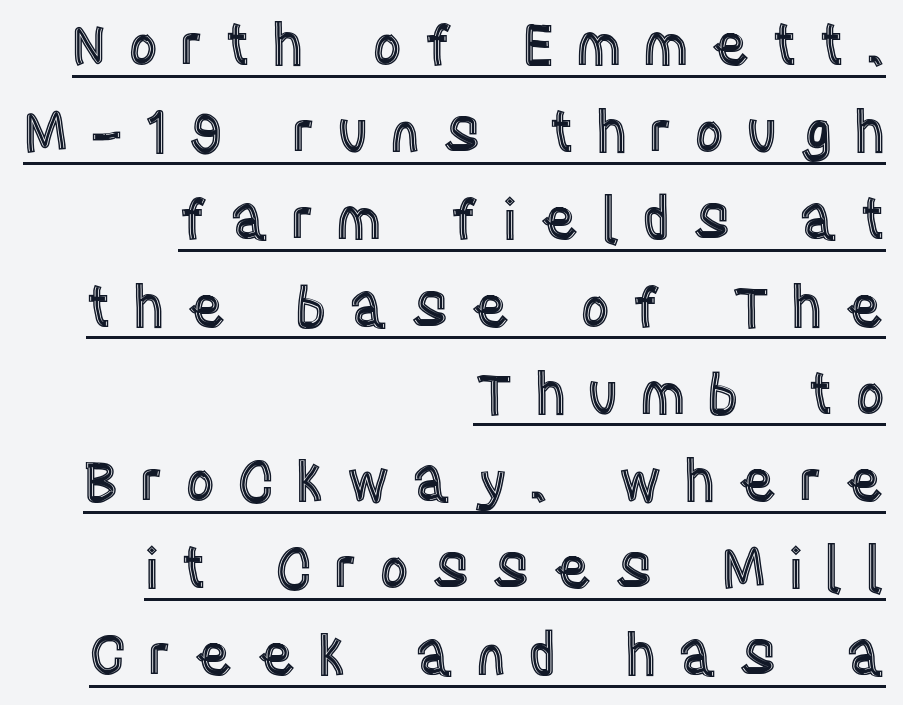
{"italic": "no", "width": "condensed", "x_height": "large", "monospaced": "no", "underline": "yes", "align": "right", "line_spacing": "normal", "line_spacing_ratio": 1.53, "letter_spacing": "wide", "letter_spacing_em": 0.38, "glyph_px": 57}
